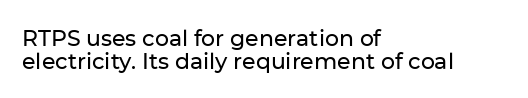
Q: Is the text italic (slanted)? A: No, it is upright.
Q: Is the text underlined? A: No.
Q: How is the paragraph aligned? A: Left-aligned.
Q: Is the spacing between letters normal or unusually wide? A: Normal.
Q: Is the spacing between lines tight, normal or loose? A: Tight.
